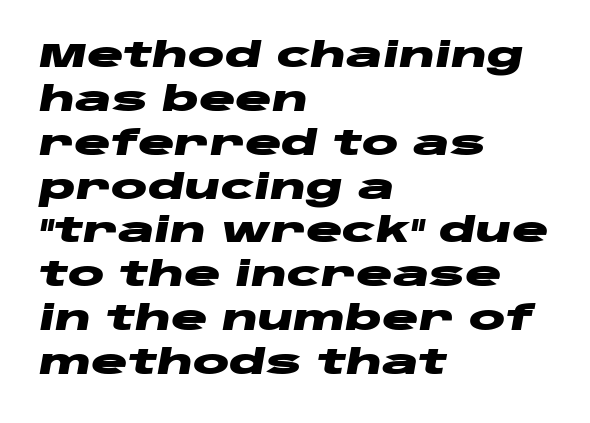
Q: Is the text bold? A: Yes.
Q: Is the text italic (slanted)? A: Yes, it leans right by about 10 degrees.
Q: Is the text underlined? A: No.
Q: How is the paragraph aligned? A: Left-aligned.
Q: Is the spacing between letters normal or unusually wide? A: Normal.
Q: Is the spacing between lines tight, normal or loose? A: Normal.
Q: Width (condensed, normal, or wide)? A: Wide.
Q: Stroke contrast? A: Low.
Q: x-height? A: Large.
Q: Monospaced? A: No.
